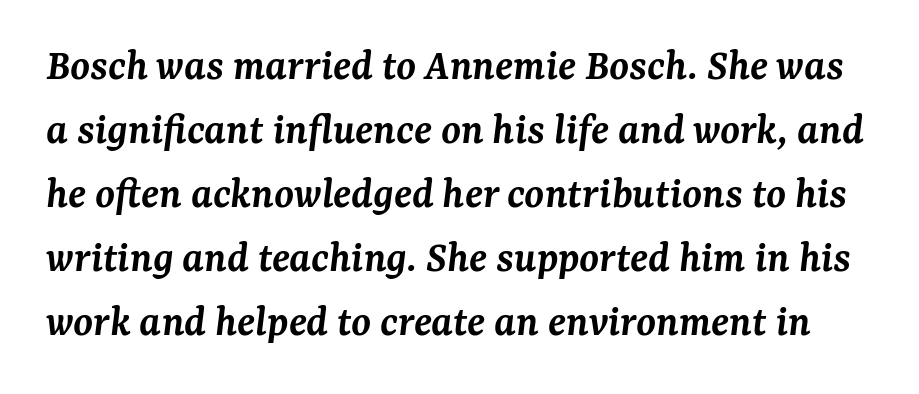
Style check: oblique. I'd describe the lettering as semibold — firm but not a full bold. The passage shown is not underscored anywhere. Students, note that the glyphs here touch the page at normal intervals. Normally led — the rows are evenly, conventionally spaced. Yep, those are serifs on the letters.
